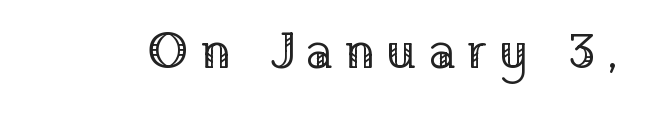
Q: Is the text bold? A: No.
Q: Is the text italic (slanted)? A: No, it is upright.
Q: Is the typeface a serif or a sans-serif typeface? A: Serif.
Q: Is the text underlined? A: No.
Q: Is the spacing between letters normal or unusually wide? A: Unusually wide.
Q: Width (condensed, normal, or wide)? A: Normal.
Q: Stroke contrast? A: Low.
Q: x-height? A: Medium.
Q: Monospaced? A: No.
